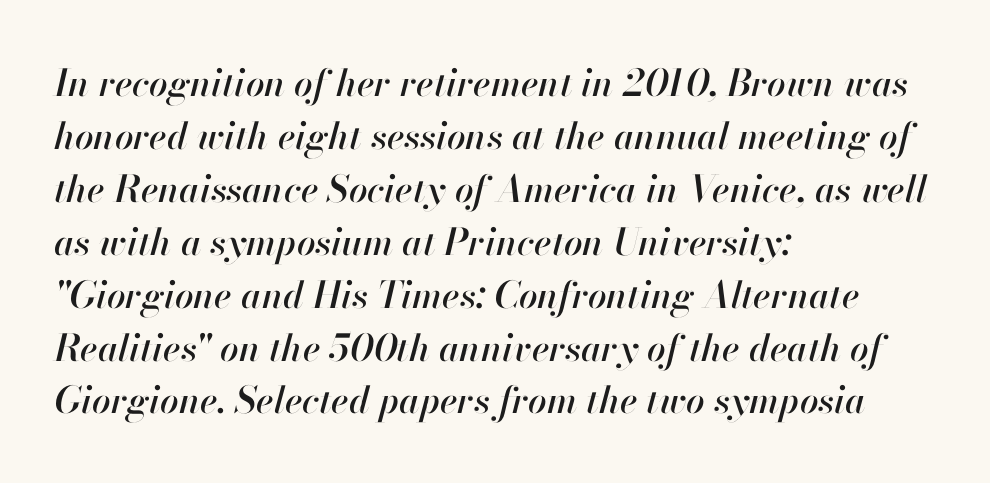
Q: Is the text italic (slanted)? A: Yes, it leans right by about 13 degrees.
Q: Is the text underlined? A: No.
Q: How is the paragraph aligned? A: Left-aligned.
Q: Is the spacing between letters normal or unusually wide? A: Normal.
Q: Is the spacing between lines tight, normal or loose? A: Normal.
Q: Width (condensed, normal, or wide)? A: Normal.
Q: Stroke contrast? A: High.
Q: x-height? A: Small.
Q: Monospaced? A: No.
